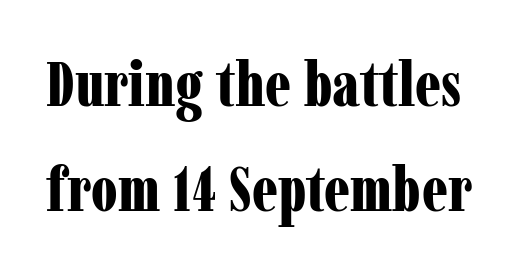
{"serif": "yes", "italic": "no", "bold": "yes", "weight": "bold", "width": "condensed", "stroke_contrast": "low", "x_height": "medium", "monospaced": "no", "underline": "no", "line_spacing": "normal", "line_spacing_ratio": 1.67, "letter_spacing": "normal", "letter_spacing_em": 0.0, "glyph_px": 63}
